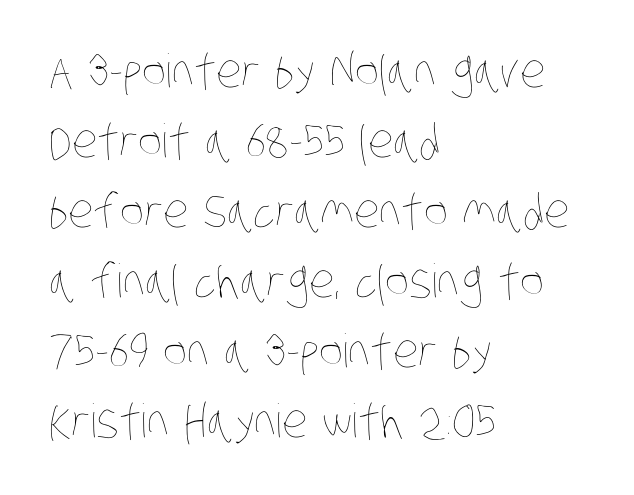
Q: Is the text bold? A: No.
Q: Is the text underlined? A: No.
Q: How is the paragraph aligned? A: Left-aligned.
Q: Is the spacing between letters normal or unusually wide? A: Normal.
Q: Is the spacing between lines tight, normal or loose? A: Normal.
Q: Width (condensed, normal, or wide)? A: Condensed.
Q: Stroke contrast? A: Low.
Q: x-height? A: Large.
Q: Monospaced? A: No.
